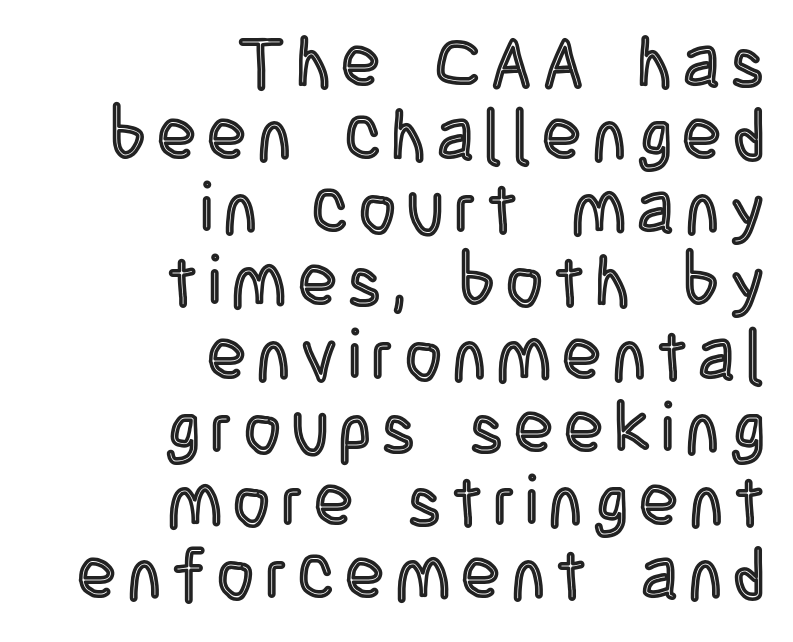
Q: Is the text italic (slanted)? A: No, it is upright.
Q: Is the text underlined? A: No.
Q: How is the paragraph aligned? A: Right-aligned.
Q: Is the spacing between lines tight, normal or loose? A: Tight.
Q: Width (condensed, normal, or wide)? A: Condensed.
Q: x-height? A: Large.
Q: Monospaced? A: No.
